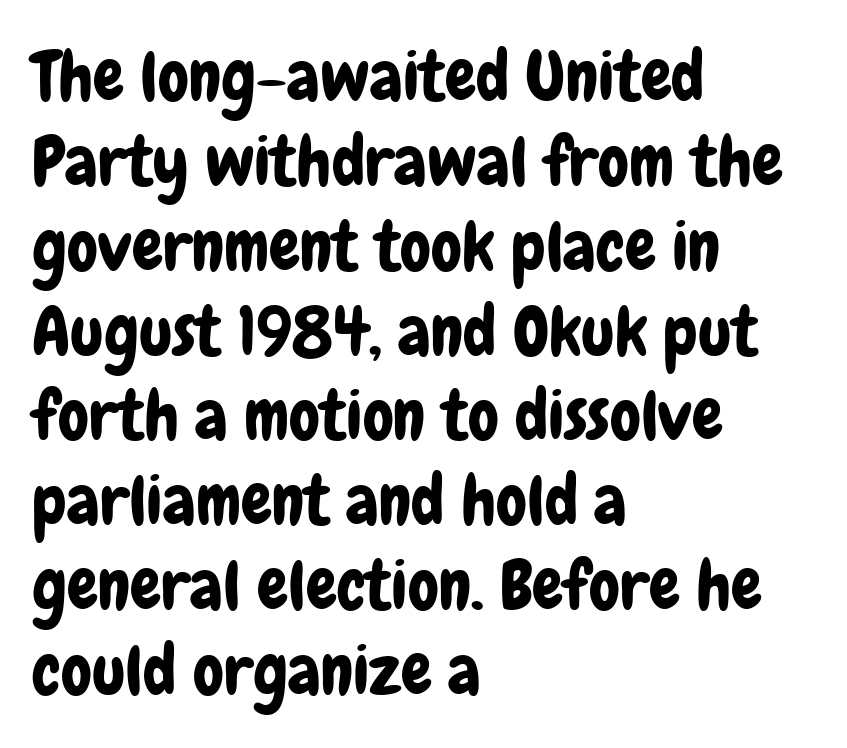
In CSS terms this would be text-align: left. Is this a sans? Yes — the strokes have no serifs. Is there any slant? The stems are plumb. Character widths vary here, with narrow letters taking less room than wide ones. The gaps between neighbouring characters are ordinary and unremarkable.
